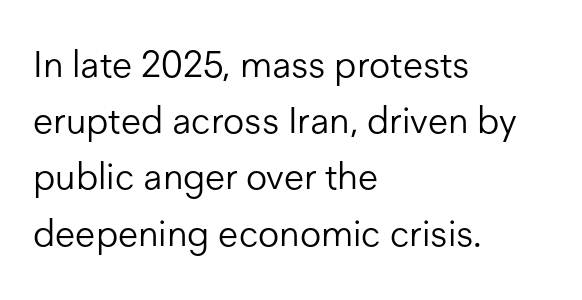
Every row of glyphs begins at an identical x-position on the left. Posture: vertical. Think of a printed novel: that variable character pitch is what you see here. The weight would be labelled regular, book, light, or lighter still.
